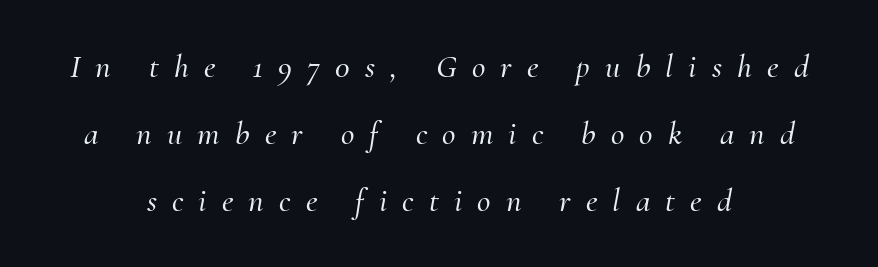
Q: Is the text italic (slanted)? A: Yes, it leans right by about 10 degrees.
Q: Is the typeface a serif or a sans-serif typeface? A: Serif.
Q: Is the text underlined? A: No.
Q: How is the paragraph aligned? A: Centered.
Q: Is the spacing between letters normal or unusually wide? A: Unusually wide.
Q: Is the spacing between lines tight, normal or loose? A: Loose.
Q: Width (condensed, normal, or wide)? A: Normal.
Q: Stroke contrast? A: Medium.
Q: x-height? A: Small.
Q: Monospaced? A: No.
